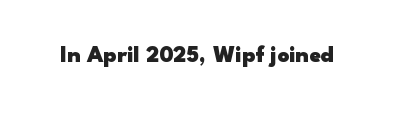
The image shows 23 px bold type, upright; set normal letter spacing, not underlined.
